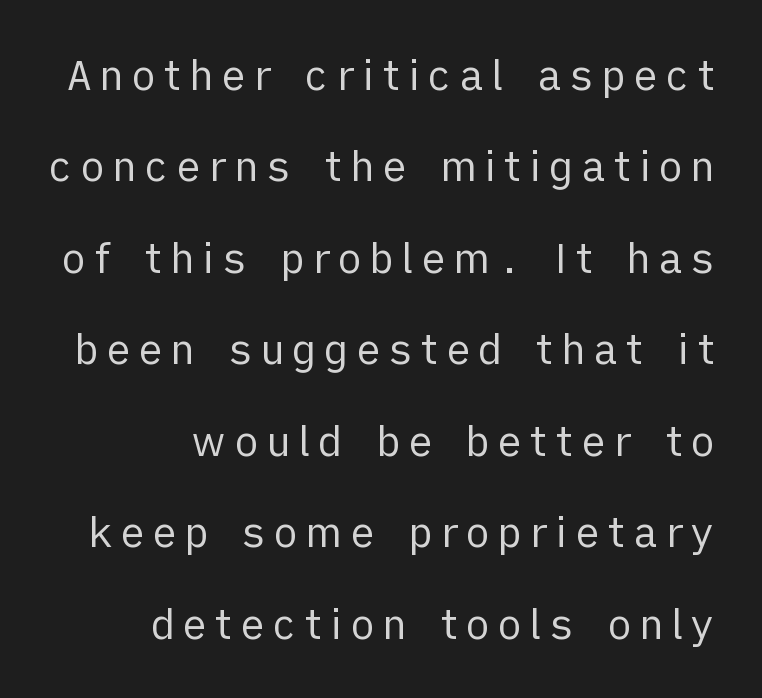
{"serif": "no", "italic": "no", "bold": "no", "weight": "regular", "width": "normal", "stroke_contrast": "low", "x_height": "medium", "monospaced": "no", "underline": "no", "align": "right", "line_spacing": "loose", "line_spacing_ratio": 2.23, "glyph_px": 41}
